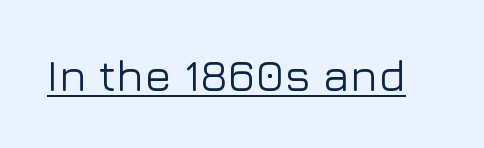
The image shows 45 px sans-serif type, upright; set normal letter spacing, underlined; low stroke contrast and a medium x-height.
